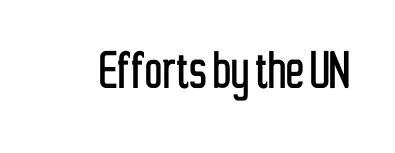
Q: Is the text italic (slanted)? A: No, it is upright.
Q: Is the typeface a serif or a sans-serif typeface? A: Sans-serif.
Q: Is the text underlined? A: No.
Q: Is the spacing between letters normal or unusually wide? A: Normal.
Q: Width (condensed, normal, or wide)? A: Condensed.
Q: Stroke contrast? A: Low.
Q: x-height? A: Medium.
Q: Monospaced? A: No.
